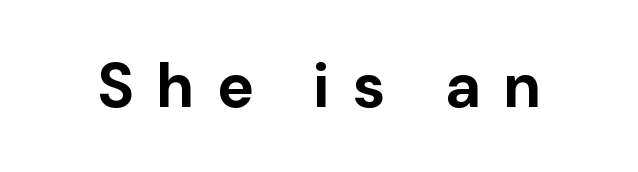
The letters advance in unequal steps, a hallmark of proportional type. Characters remain perfectly vertical along every line. The type is letterspaced generously, with wide tracking. As a designer I'd log this as weight 700, bold. Clear beneath every line of the passage.
